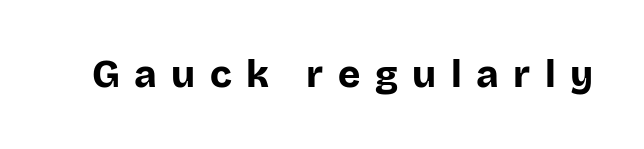
Q: Is the text bold? A: Yes.
Q: Is the text italic (slanted)? A: No, it is upright.
Q: Is the typeface a serif or a sans-serif typeface? A: Sans-serif.
Q: Is the text underlined? A: No.
Q: Is the spacing between letters normal or unusually wide? A: Unusually wide.
Q: Width (condensed, normal, or wide)? A: Normal.
Q: Stroke contrast? A: Low.
Q: x-height? A: Large.
Q: Monospaced? A: No.
